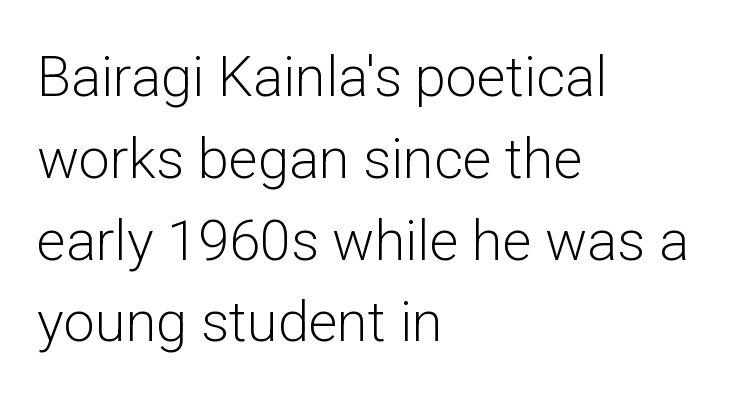
The image shows 56 px light sans-serif type, upright; set left-aligned, normal line spacing (1.46x), normal letter spacing, not underlined; low stroke contrast and a medium x-height.
